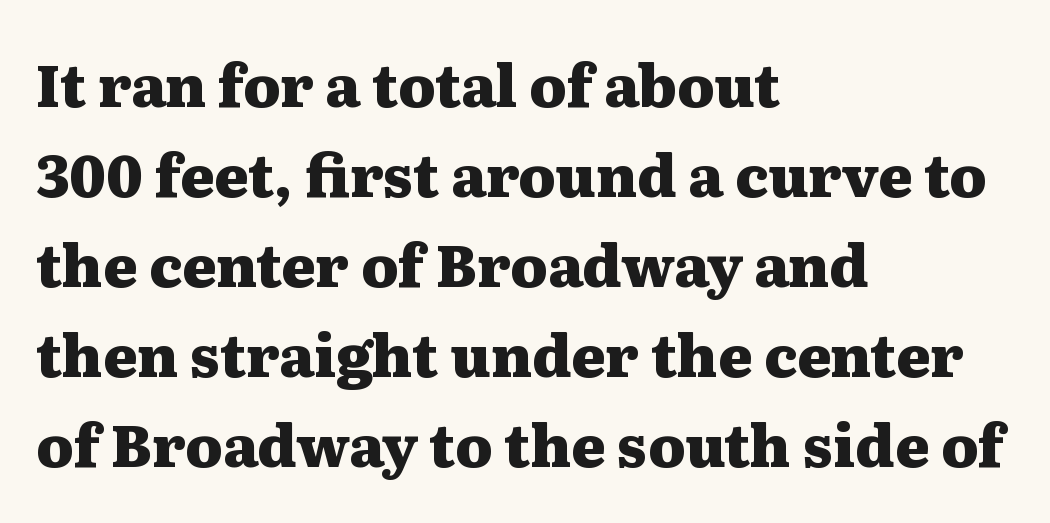
Q: Is the text bold? A: Yes.
Q: Is the text italic (slanted)? A: No, it is upright.
Q: Is the typeface a serif or a sans-serif typeface? A: Serif.
Q: Is the text underlined? A: No.
Q: How is the paragraph aligned? A: Left-aligned.
Q: Is the spacing between letters normal or unusually wide? A: Normal.
Q: Is the spacing between lines tight, normal or loose? A: Normal.
Q: Width (condensed, normal, or wide)? A: Wide.
Q: Stroke contrast? A: Medium.
Q: x-height? A: Medium.
Q: Monospaced? A: No.
